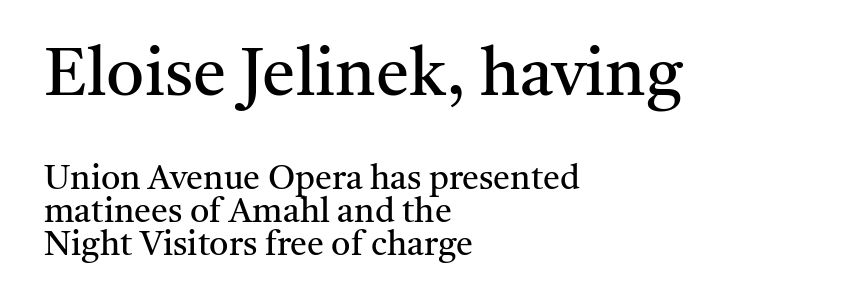
{"serif": "yes", "italic": "no", "bold": "no", "weight": "regular", "width": "normal", "stroke_contrast": "medium", "x_height": "medium", "monospaced": "no", "underline": "no", "align": "left", "line_spacing": "tight", "line_spacing_ratio": 0.97, "letter_spacing": "normal", "letter_spacing_em": 0.0, "larger_block": "first", "size_ratio": 1.97, "glyph_px": 67}
